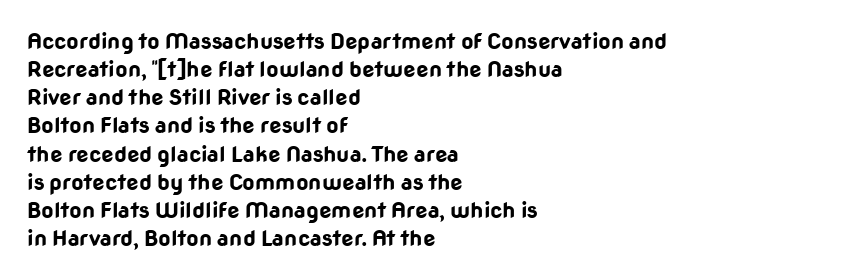
{"italic": "no", "bold": "yes", "underline": "no", "align": "left", "line_spacing": "normal", "line_spacing_ratio": 1.28, "letter_spacing": "normal", "letter_spacing_em": 0.0, "glyph_px": 22}
